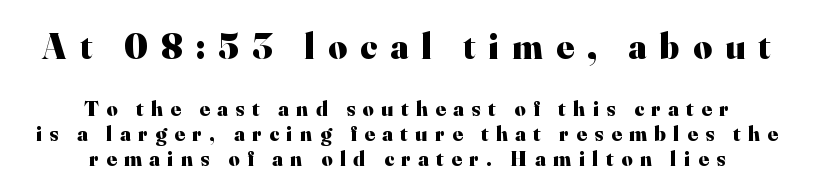
The compositor balanced each line on the midline. Has an underline been added? It has not. The upper block of text is set noticeably larger than the block beneath it. Spacing verdict: proportional, widths tailored to each character.
